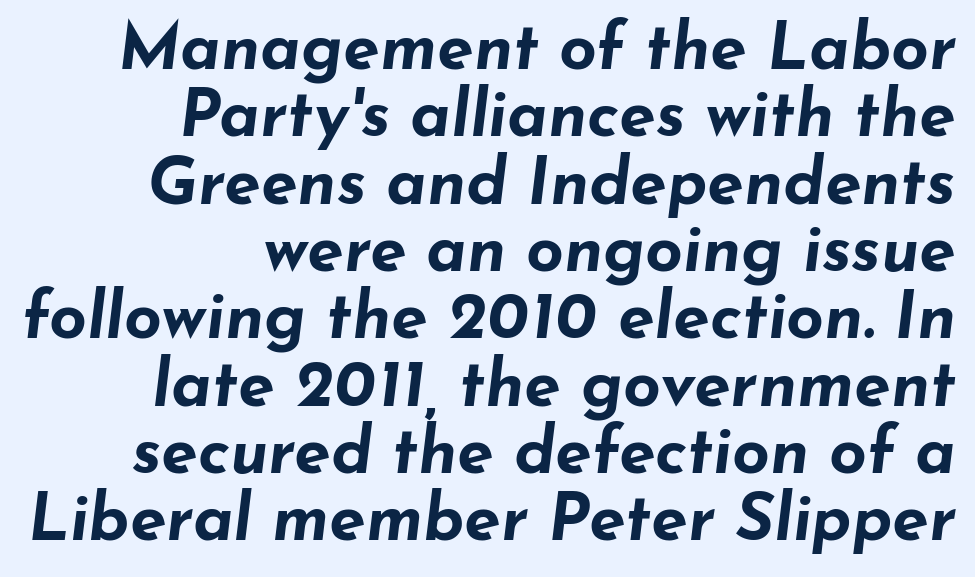
The image shows 66 px bold, wide type, italic (leaning right); set right-aligned, tight line spacing (1.02x), normal letter spacing, not underlined; low stroke contrast and a small x-height.
